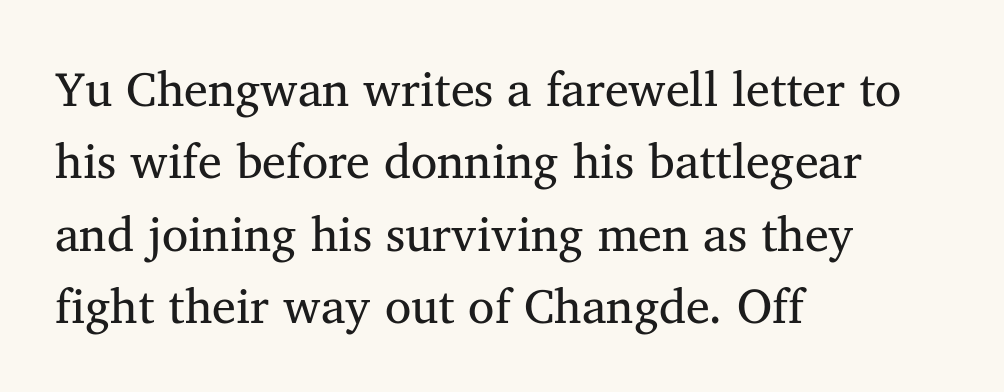
{"serif": "yes", "italic": "no", "bold": "no", "weight": "regular", "width": "normal", "stroke_contrast": "medium", "x_height": "medium", "monospaced": "no", "underline": "no", "align": "left", "line_spacing": "normal", "line_spacing_ratio": 1.51, "letter_spacing": "normal", "letter_spacing_em": 0.0, "glyph_px": 48}
